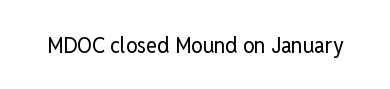
The image shows 23 px text type, upright; set normal letter spacing, not underlined.
